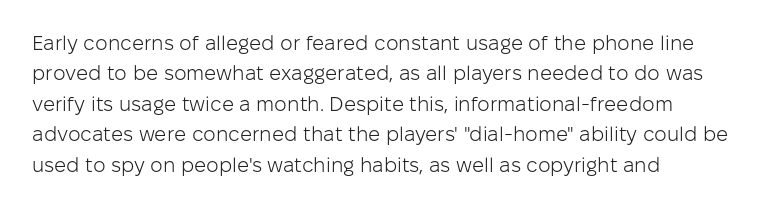
{"italic": "no", "bold": "no", "underline": "no", "align": "left", "line_spacing": "normal", "line_spacing_ratio": 1.52, "letter_spacing": "normal", "letter_spacing_em": 0.0, "glyph_px": 20}
